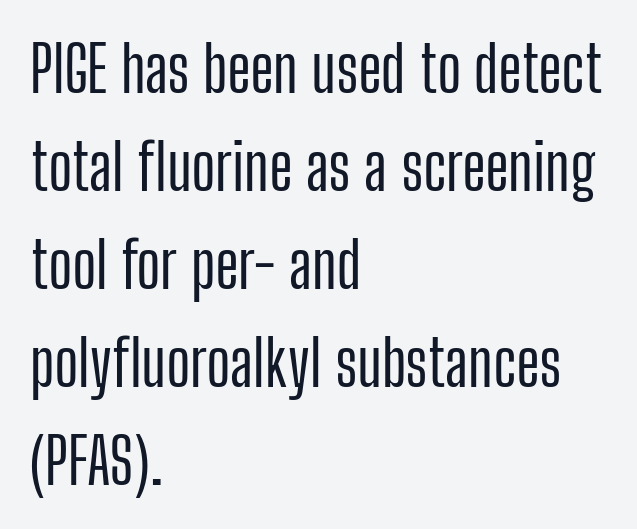
The image shows 64 px condensed sans-serif type, upright; set left-aligned, normal line spacing (1.53x), normal letter spacing, not underlined; low stroke contrast and a medium x-height.
